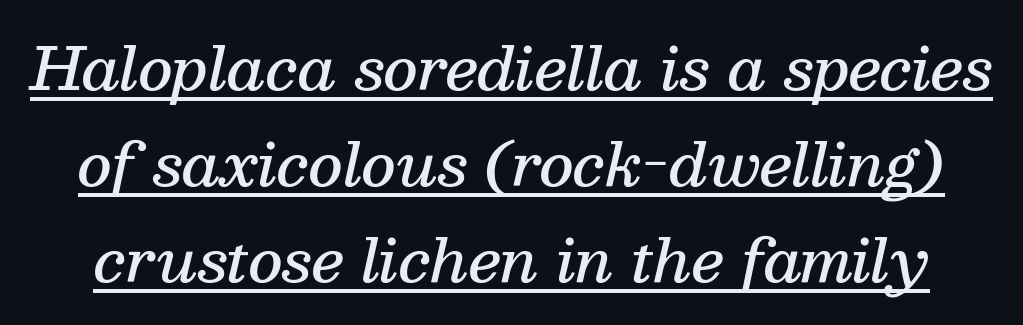
Q: Is the text bold? A: Semi-bold.
Q: Is the text italic (slanted)? A: Yes, it leans right by about 13 degrees.
Q: Is the typeface a serif or a sans-serif typeface? A: Serif.
Q: Is the text underlined? A: Yes.
Q: Is the spacing between letters normal or unusually wide? A: Normal.
Q: Is the spacing between lines tight, normal or loose? A: Normal.
Q: Width (condensed, normal, or wide)? A: Normal.
Q: Stroke contrast? A: Medium.
Q: x-height? A: Medium.
Q: Monospaced? A: No.
